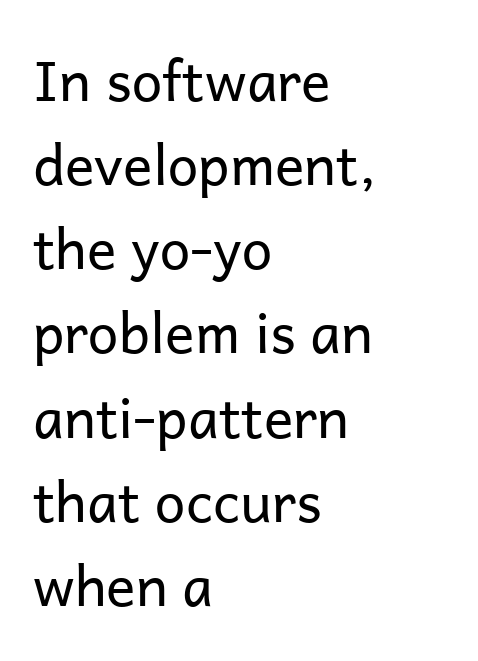
{"serif": "no", "italic": "no", "bold": "no", "weight": "regular", "width": "normal", "stroke_contrast": "low", "x_height": "medium", "monospaced": "no", "underline": "no", "align": "left", "line_spacing": "normal", "line_spacing_ratio": 1.53, "letter_spacing": "normal", "letter_spacing_em": 0.0, "glyph_px": 55}
